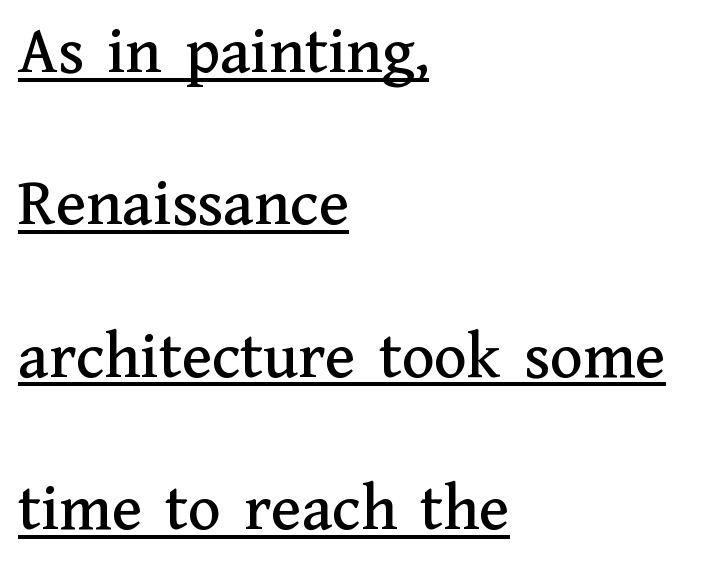
The image shows 68 px serif type, upright; set left-aligned, loose line spacing (2.24x), normal letter spacing, underlined; medium stroke contrast and a medium x-height.
